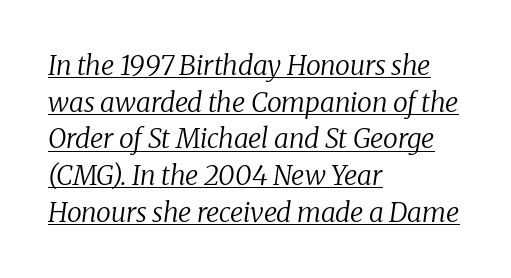
Rows of type keep a routine distance in the vertical direction. Weight class: somewhere from thin through regular. The face used here is rendered with its standard letterfit. The glyphs are accompanied by a horizontal stroke just below them. You can tell it's italic because the verticals aren't actually vertical.
